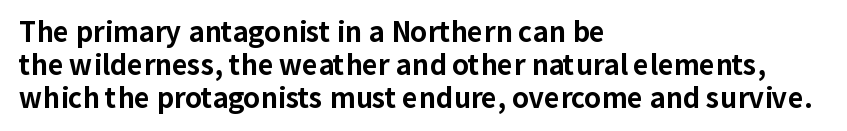
Q: Is the text bold? A: Yes.
Q: Is the text italic (slanted)? A: No, it is upright.
Q: Is the text underlined? A: No.
Q: How is the paragraph aligned? A: Left-aligned.
Q: Is the spacing between letters normal or unusually wide? A: Normal.
